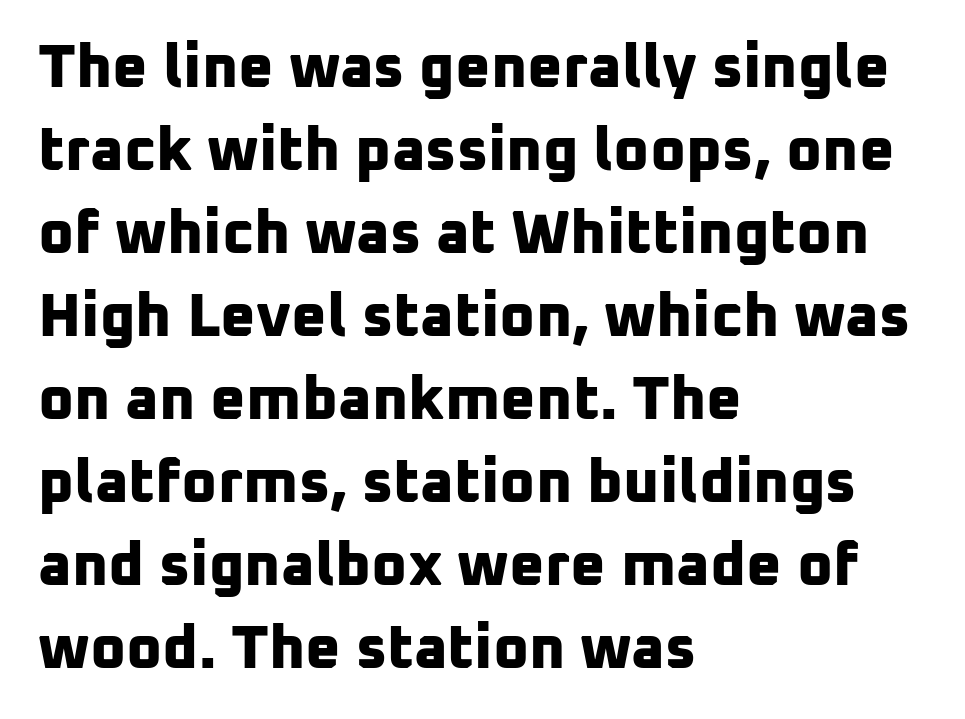
The image shows 61 px bold sans-serif type; set left-aligned, normal line spacing (1.36x), normal letter spacing, not underlined; low stroke contrast and a medium x-height.
